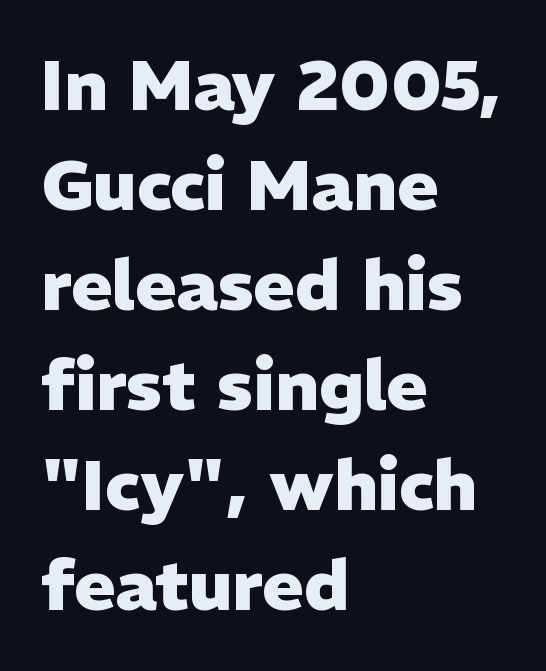
Q: Is the text bold? A: Yes.
Q: Is the text italic (slanted)? A: No, it is upright.
Q: Is the typeface a serif or a sans-serif typeface? A: Sans-serif.
Q: Is the text underlined? A: No.
Q: How is the paragraph aligned? A: Left-aligned.
Q: Is the spacing between letters normal or unusually wide? A: Normal.
Q: Is the spacing between lines tight, normal or loose? A: Normal.
Q: Width (condensed, normal, or wide)? A: Normal.
Q: Stroke contrast? A: Low.
Q: x-height? A: Medium.
Q: Monospaced? A: No.
